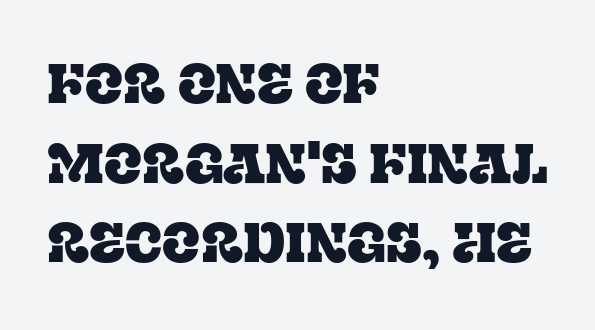
{"serif": "yes", "italic": "no", "width": "normal", "stroke_contrast": "low", "x_height": "large", "monospaced": "no", "underline": "no", "align": "left", "line_spacing": "normal", "line_spacing_ratio": 1.42, "letter_spacing": "normal", "letter_spacing_em": 0.0, "glyph_px": 56}
